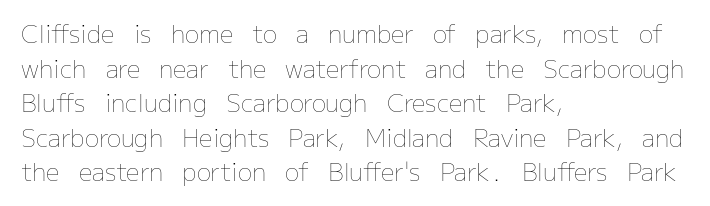
Q: Is the text bold? A: No.
Q: Is the text italic (slanted)? A: No, it is upright.
Q: Is the text underlined? A: No.
Q: How is the paragraph aligned? A: Left-aligned.
Q: Is the spacing between letters normal or unusually wide? A: Normal.
Q: Is the spacing between lines tight, normal or loose? A: Normal.
